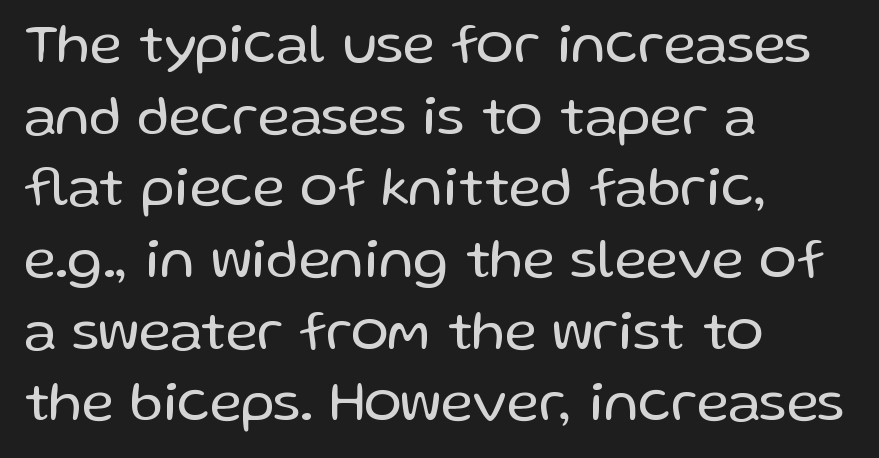
Q: Is the text bold? A: No.
Q: Is the text italic (slanted)? A: No, it is upright.
Q: Is the typeface a serif or a sans-serif typeface? A: Sans-serif.
Q: Is the text underlined? A: No.
Q: How is the paragraph aligned? A: Left-aligned.
Q: Is the spacing between letters normal or unusually wide? A: Normal.
Q: Is the spacing between lines tight, normal or loose? A: Normal.
Q: Width (condensed, normal, or wide)? A: Normal.
Q: Stroke contrast? A: Low.
Q: x-height? A: Medium.
Q: Monospaced? A: No.
